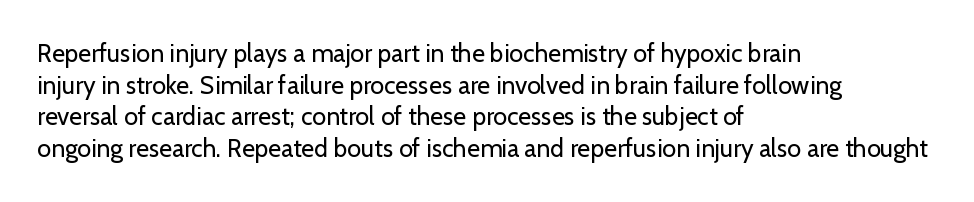
The characters are drawn with everyday or finer stroke widths. The string is rendered with underlining switched off. Leading matches the norm, producing a regular column. This sample uses plain, unmodified letter spacing.
